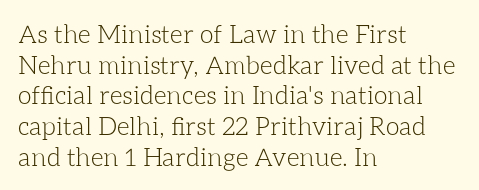
Q: Is the text bold? A: No.
Q: Is the text italic (slanted)? A: No, it is upright.
Q: Is the text underlined? A: No.
Q: How is the paragraph aligned? A: Left-aligned.
Q: Is the spacing between letters normal or unusually wide? A: Normal.
